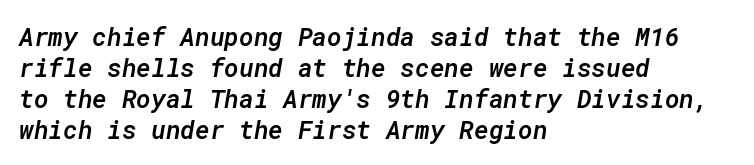
{"italic": "yes", "lean": "right", "slant_degrees": 10, "bold": "semi", "underline": "no", "align": "left", "line_spacing_ratio": 1.24, "letter_spacing": "normal", "letter_spacing_em": 0.0, "glyph_px": 25}
